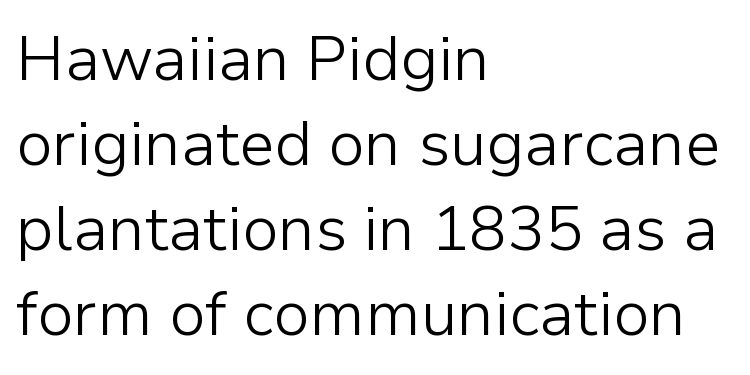
Q: Is the text bold? A: No.
Q: Is the text italic (slanted)? A: No, it is upright.
Q: Is the typeface a serif or a sans-serif typeface? A: Sans-serif.
Q: Is the text underlined? A: No.
Q: How is the paragraph aligned? A: Left-aligned.
Q: Is the spacing between letters normal or unusually wide? A: Normal.
Q: Is the spacing between lines tight, normal or loose? A: Normal.
Q: Width (condensed, normal, or wide)? A: Normal.
Q: Stroke contrast? A: Low.
Q: x-height? A: Medium.
Q: Monospaced? A: No.
